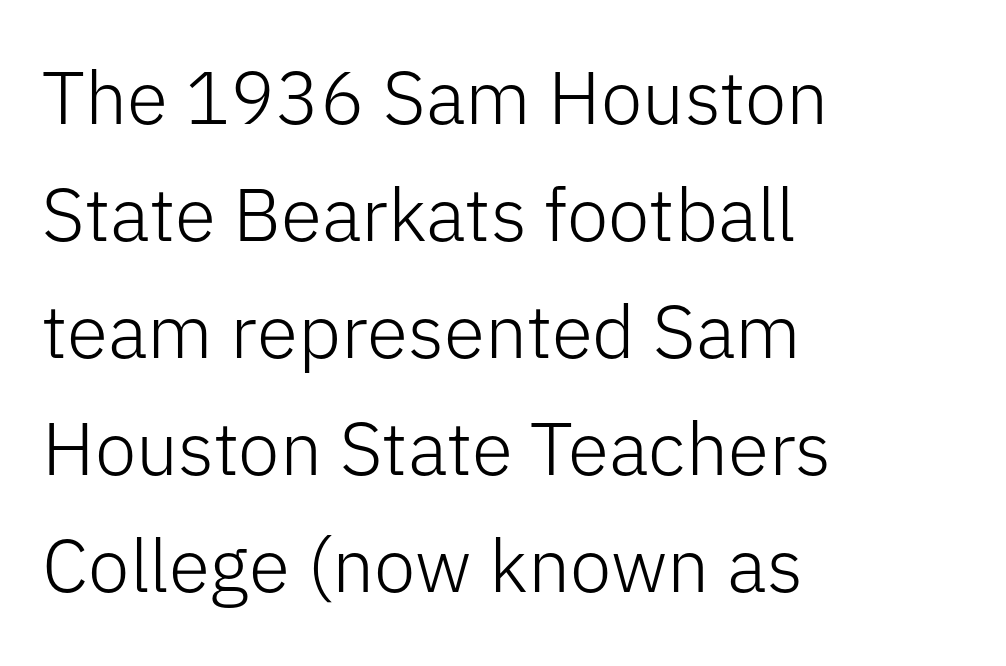
The image shows 75 px light sans-serif type, upright; set left-aligned, normal line spacing (1.56x), normal letter spacing, not underlined; low stroke contrast and a medium x-height.
